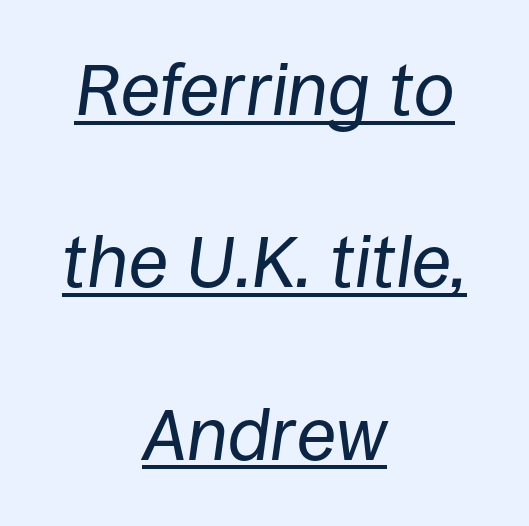
The image shows 73 px regular-weight type, italic (leaning right); set centered, loose line spacing (2.36x), normal letter spacing, underlined; low stroke contrast and a large x-height.
